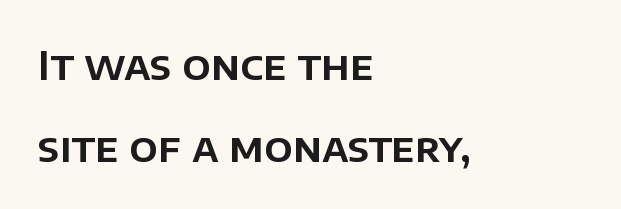
A typesetter would call this proportional, since set widths differ per character. This is roman type, the default non-slanted kind. Visually the block forms a straight wall on the left and a jagged coastline on the right. Has an underline been added? It has not. Widely set lines give the paragraph a tall, airy silhouette. What kind of face is this? One without serifs — a sans.
